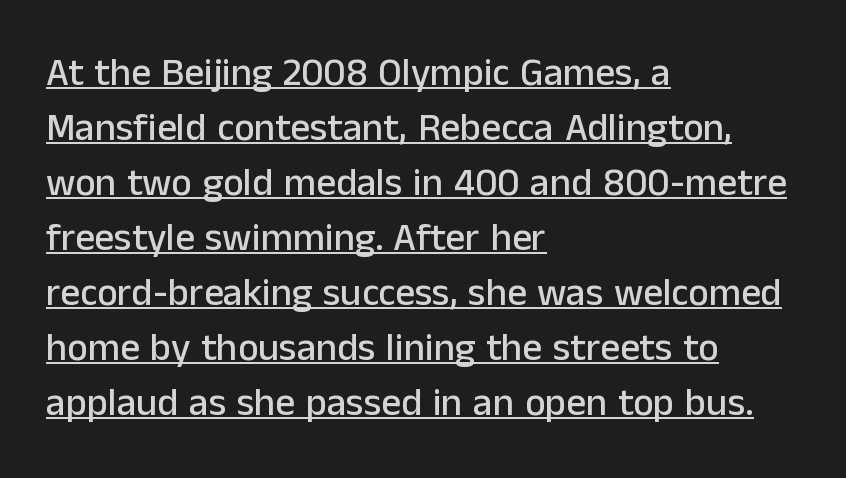
{"serif": "no", "italic": "no", "width": "normal", "stroke_contrast": "low", "x_height": "medium", "monospaced": "no", "underline": "yes", "align": "left", "line_spacing": "normal", "line_spacing_ratio": 1.41, "letter_spacing": "normal", "letter_spacing_em": 0.0, "glyph_px": 39}
